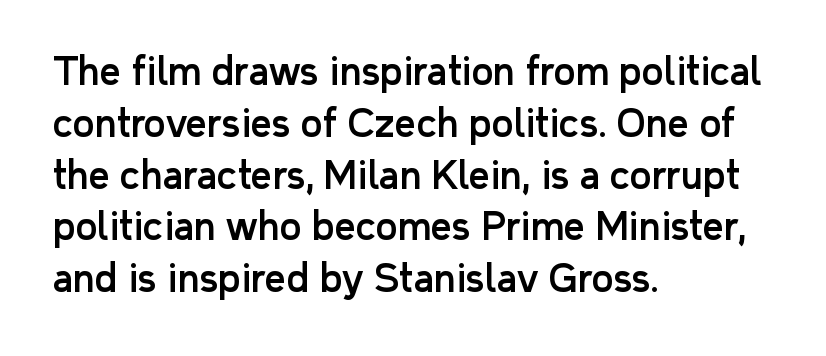
Q: Is the text italic (slanted)? A: No, it is upright.
Q: Is the typeface a serif or a sans-serif typeface? A: Sans-serif.
Q: Is the text underlined? A: No.
Q: How is the paragraph aligned? A: Left-aligned.
Q: Is the spacing between letters normal or unusually wide? A: Normal.
Q: Is the spacing between lines tight, normal or loose? A: Normal.
Q: Width (condensed, normal, or wide)? A: Normal.
Q: Stroke contrast? A: Low.
Q: x-height? A: Medium.
Q: Monospaced? A: No.
